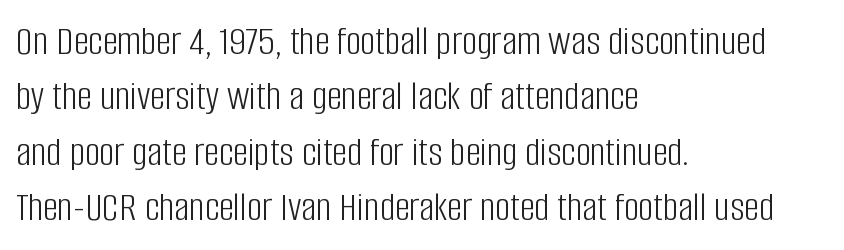
The tracking reads as untouched default to a designer's eye. In CSS terms this would be text-align: left. Regular leading. The typography opts for an upright posture over an oblique one. The space directly below the letters is spotless. Stem width sits at or under what a default text font uses.
